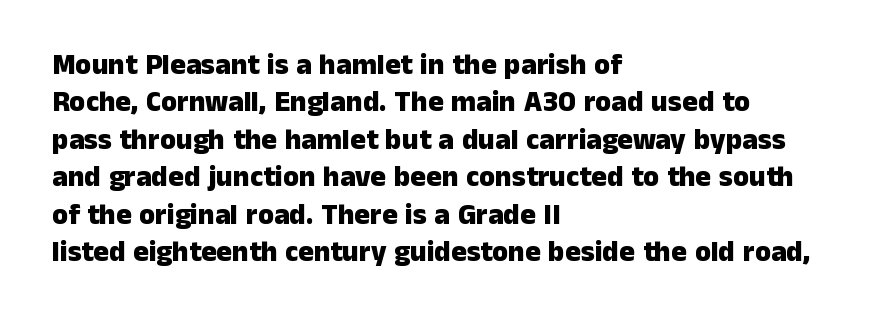
{"serif": "no", "italic": "no", "bold": "yes", "weight": "heavy", "width": "normal", "stroke_contrast": "low", "x_height": "medium", "monospaced": "no", "underline": "no", "align": "left", "line_spacing": "normal", "line_spacing_ratio": 1.29, "letter_spacing": "normal", "letter_spacing_em": 0.0, "glyph_px": 29}
